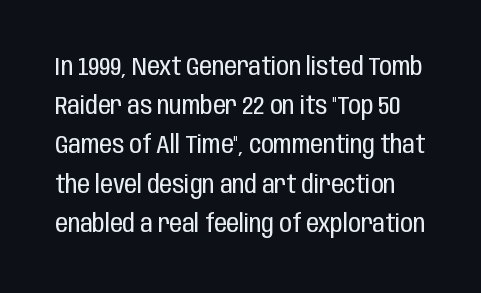
Q: Is the text bold? A: No.
Q: Is the text italic (slanted)? A: No, it is upright.
Q: Is the text underlined? A: No.
Q: Is the spacing between letters normal or unusually wide? A: Normal.
Q: Is the spacing between lines tight, normal or loose? A: Normal.
